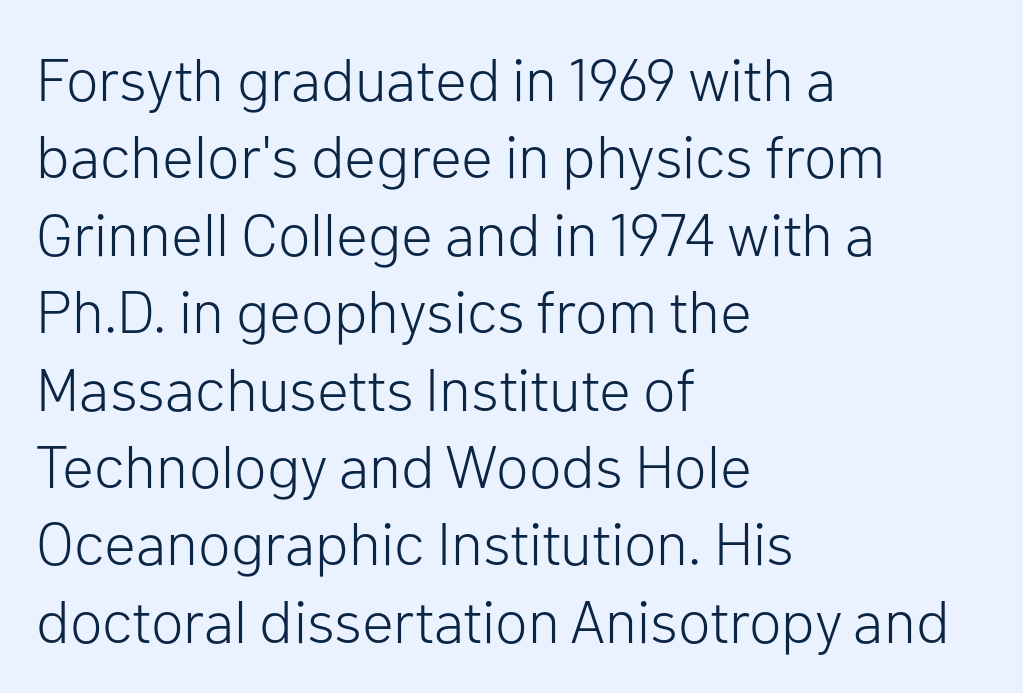
The face used here is a sans, in the tradition of grotesques and geometrics. Looks like regular typesetting: each glyph gets only the width it needs. The specimen reads as upright at a glance. Type without underlining. What stands out about the letter spacing? Nothing — it is the standard amount. Vertical spacing — default.
